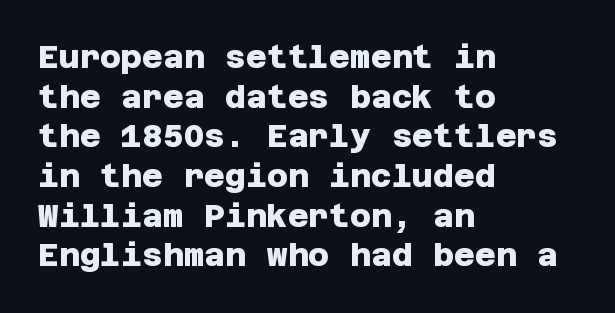
The image shows 32 px heavy sans-serif type; set left-aligned, line spacing 1.24x, normal letter spacing, not underlined; low stroke contrast and a large x-height.
